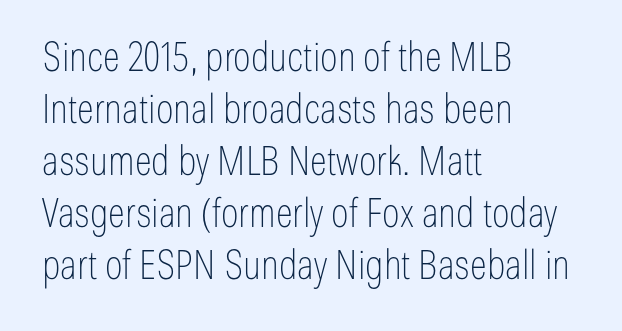
The image shows 40 px thin, condensed sans-serif type, upright; set left-aligned, normal line spacing (1.3x), normal letter spacing, not underlined; low stroke contrast and a medium x-height.
